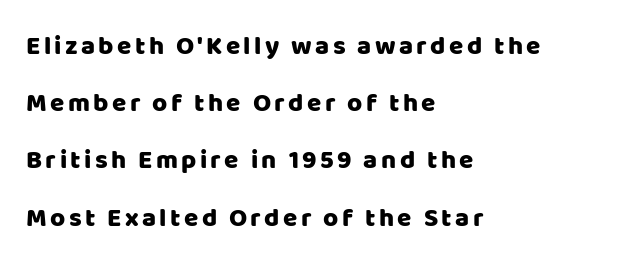
Widely set lines give the paragraph a tall, airy silhouette. The axis of the letterforms is exactly vertical. Glance below the letters and you will spot only blank space. Line beginnings align vertically; line endings do not.
